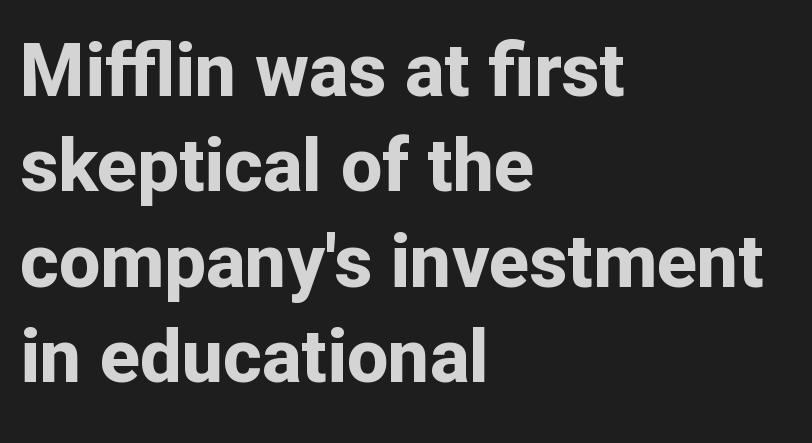
{"serif": "no", "italic": "no", "bold": "yes", "weight": "bold", "width": "normal", "stroke_contrast": "low", "x_height": "medium", "monospaced": "no", "underline": "no", "align": "left", "line_spacing": "normal", "line_spacing_ratio": 1.29, "letter_spacing": "normal", "letter_spacing_em": 0.0, "glyph_px": 74}
